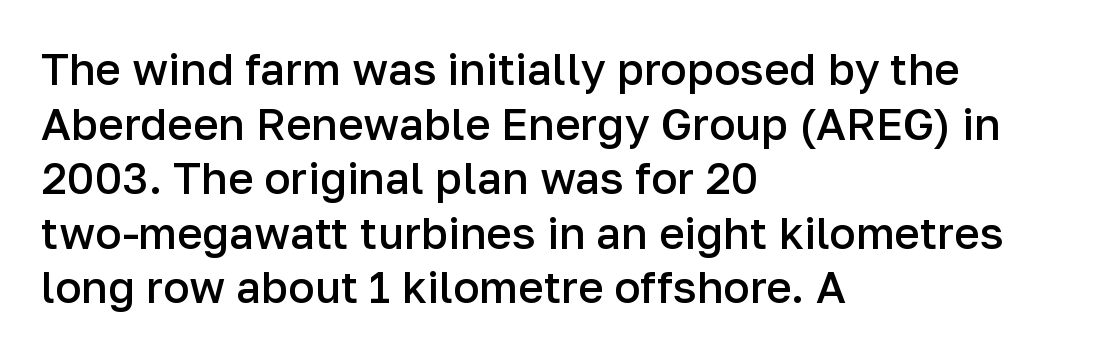
The image shows 44 px semibold sans-serif type, upright; set left-aligned, line spacing 1.24x, normal letter spacing, not underlined; low stroke contrast and a medium x-height.
